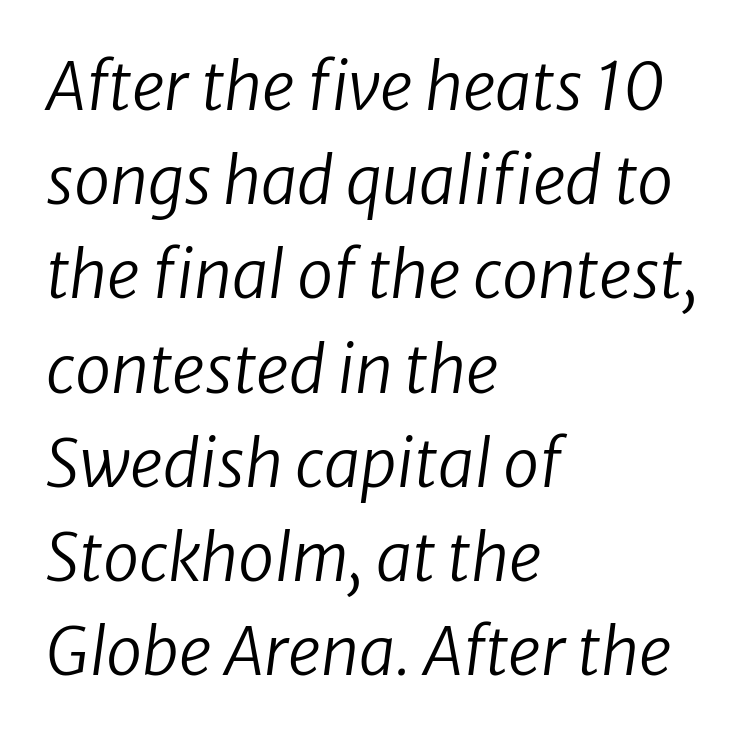
Caption: standard tracking, unaltered. Proportional: the letters do not fall into vertical columns. Baseline-to-baseline distance is the conventional proportion of letter height. The characters display no serif detailing; their extremities are plain. The strokes carry an ordinary text weight at most. Is the block centered? No — it sits flush against the left margin.
